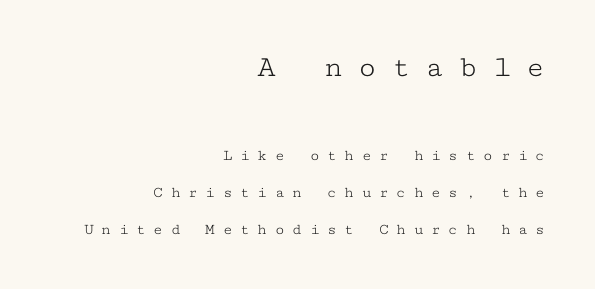
The image shows 31 px light, wide serif type, upright, monospaced; set right-aligned, loose line spacing (2.3x), unusually wide letter spacing (+0.48 em), not underlined; the first (top) block is 1.94x larger; low stroke contrast and a medium x-height.
